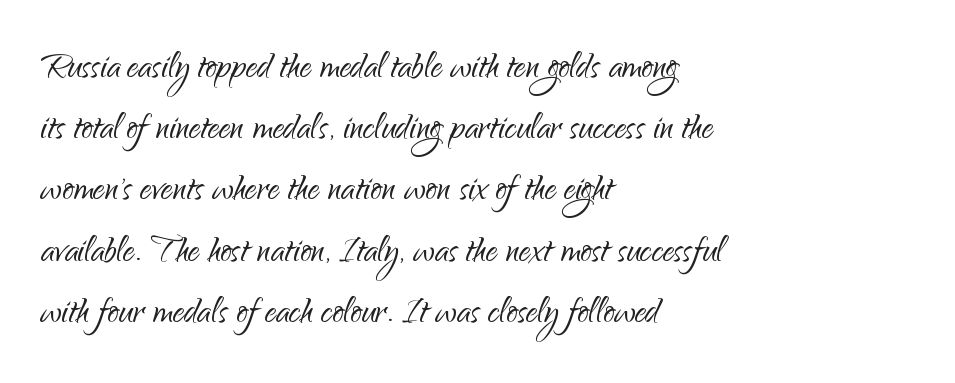
Q: Is the text bold? A: No.
Q: Is the text italic (slanted)? A: Yes.
Q: Is the typeface a serif or a sans-serif typeface? A: Sans-serif.
Q: Is the text underlined? A: No.
Q: How is the paragraph aligned? A: Left-aligned.
Q: Is the spacing between letters normal or unusually wide? A: Normal.
Q: Is the spacing between lines tight, normal or loose? A: Normal.
Q: Width (condensed, normal, or wide)? A: Normal.
Q: Stroke contrast? A: Low.
Q: x-height? A: Small.
Q: Monospaced? A: No.
